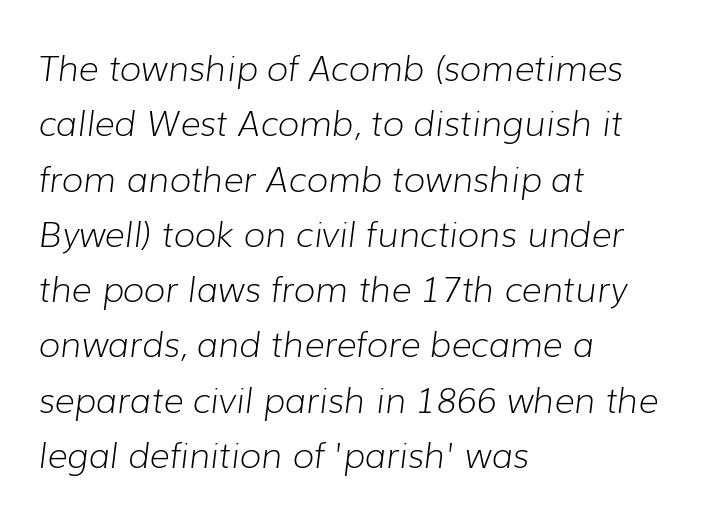
{"italic": "yes", "lean": "right", "slant_degrees": 7, "bold": "no", "weight": "light", "width": "normal", "stroke_contrast": "low", "x_height": "medium", "monospaced": "no", "underline": "no", "align": "left", "line_spacing": "normal", "line_spacing_ratio": 1.58, "letter_spacing": "normal", "letter_spacing_em": 0.0, "glyph_px": 35}
